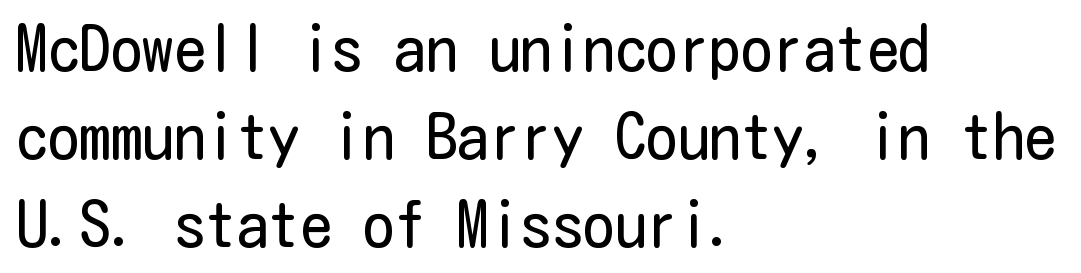
Q: Is the text bold? A: No.
Q: Is the text italic (slanted)? A: No, it is upright.
Q: Is the typeface a serif or a sans-serif typeface? A: Sans-serif.
Q: Is the text underlined? A: No.
Q: How is the paragraph aligned? A: Left-aligned.
Q: Is the spacing between letters normal or unusually wide? A: Normal.
Q: Is the spacing between lines tight, normal or loose? A: Normal.
Q: Width (condensed, normal, or wide)? A: Condensed.
Q: Stroke contrast? A: Low.
Q: x-height? A: Medium.
